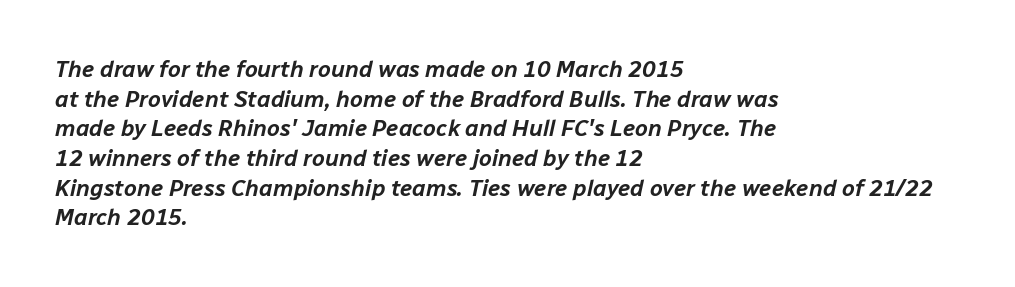
Q: Is the text italic (slanted)? A: Yes, it leans right by about 12 degrees.
Q: Is the text underlined? A: No.
Q: How is the paragraph aligned? A: Left-aligned.
Q: Is the spacing between letters normal or unusually wide? A: Normal.
Q: Is the spacing between lines tight, normal or loose? A: Normal.
